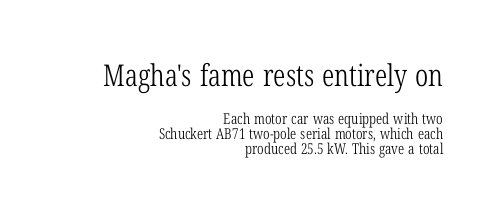
The image shows 30 px light, condensed serif type, upright; set right-aligned, tight line spacing (1.0x), normal letter spacing, not underlined; the first (top) block is 2.0x larger; low stroke contrast and a medium x-height.
